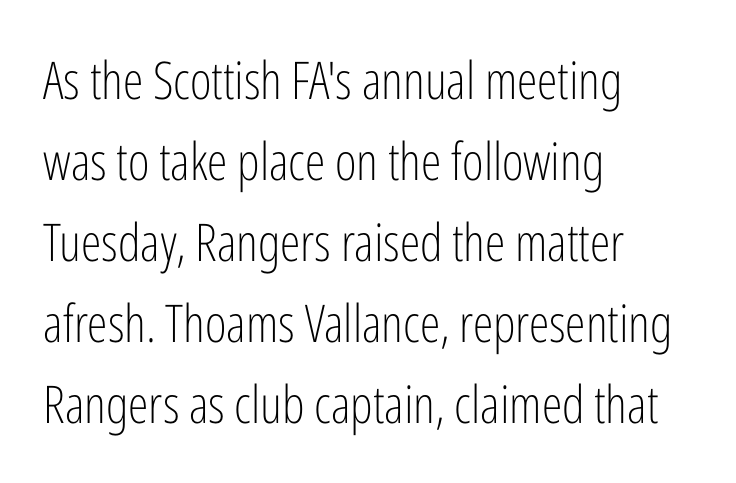
The image shows 52 px light, condensed sans-serif type, upright; set left-aligned, normal line spacing (1.56x), normal letter spacing, not underlined; low stroke contrast and a medium x-height.
